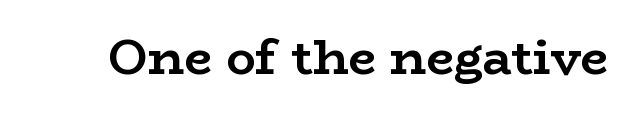
Q: Is the text bold? A: Yes.
Q: Is the text italic (slanted)? A: No, it is upright.
Q: Is the typeface a serif or a sans-serif typeface? A: Serif.
Q: Is the text underlined? A: No.
Q: Is the spacing between letters normal or unusually wide? A: Normal.
Q: Width (condensed, normal, or wide)? A: Wide.
Q: Stroke contrast? A: Low.
Q: x-height? A: Medium.
Q: Monospaced? A: No.
